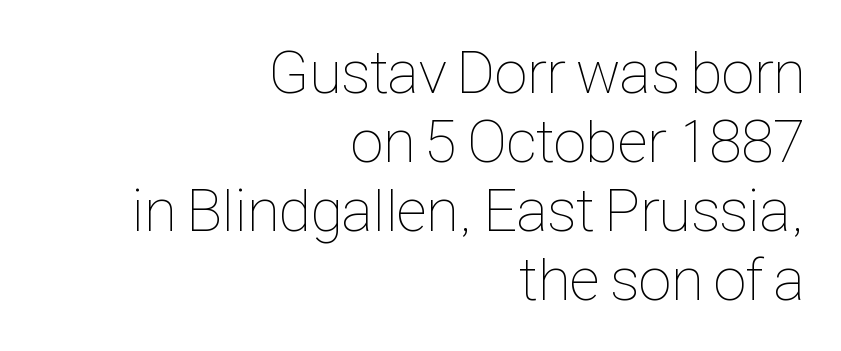
Q: Is the text bold? A: No.
Q: Is the text italic (slanted)? A: No, it is upright.
Q: Is the text underlined? A: No.
Q: How is the paragraph aligned? A: Right-aligned.
Q: Is the spacing between letters normal or unusually wide? A: Normal.
Q: Is the spacing between lines tight, normal or loose? A: Tight.
Q: Width (condensed, normal, or wide)? A: Condensed.
Q: Stroke contrast? A: Low.
Q: x-height? A: Medium.
Q: Monospaced? A: No.
